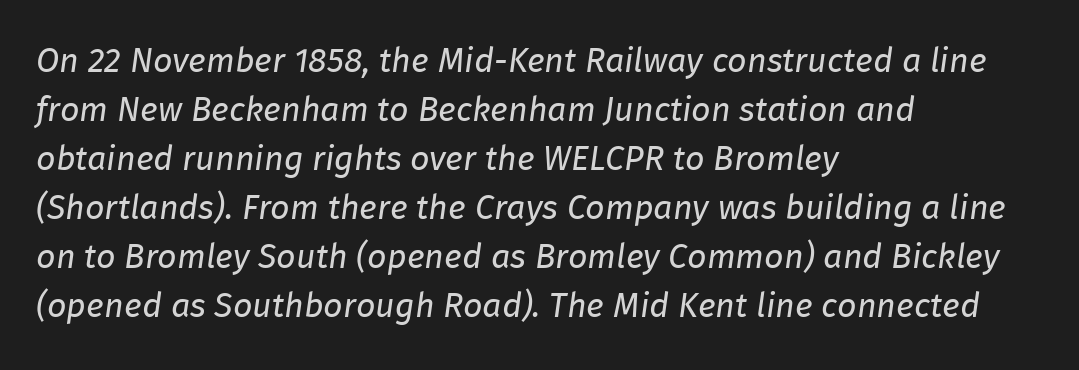
The image shows 34 px regular-weight type, italic (leaning right); set left-aligned, normal line spacing (1.44x), normal letter spacing, not underlined; low stroke contrast and a medium x-height.
